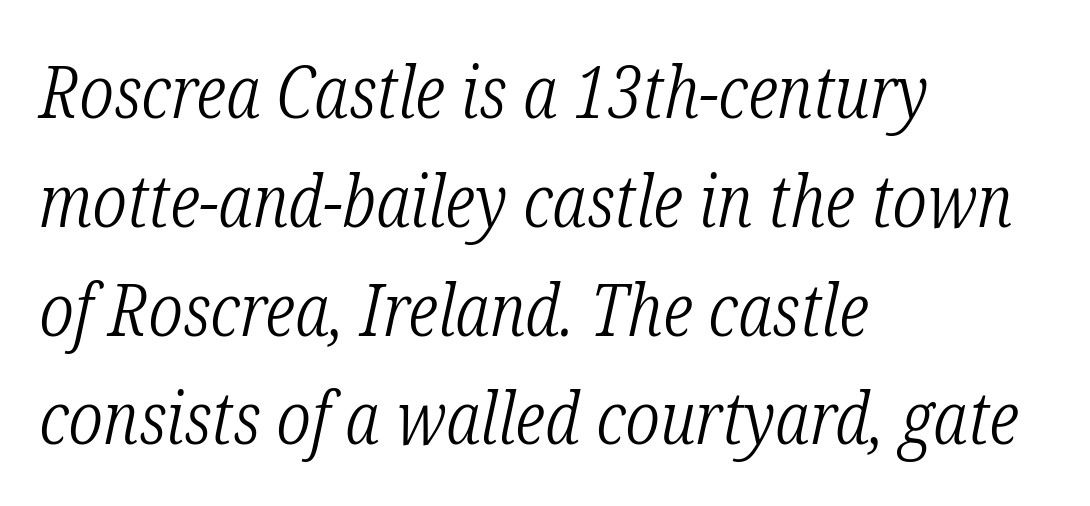
{"serif": "yes", "italic": "yes", "lean": "right", "slant_degrees": 12, "bold": "no", "weight": "light", "width": "condensed", "stroke_contrast": "low", "x_height": "medium", "monospaced": "no", "underline": "no", "align": "left", "line_spacing": "normal", "line_spacing_ratio": 1.49, "letter_spacing": "normal", "letter_spacing_em": 0.0, "glyph_px": 73}
